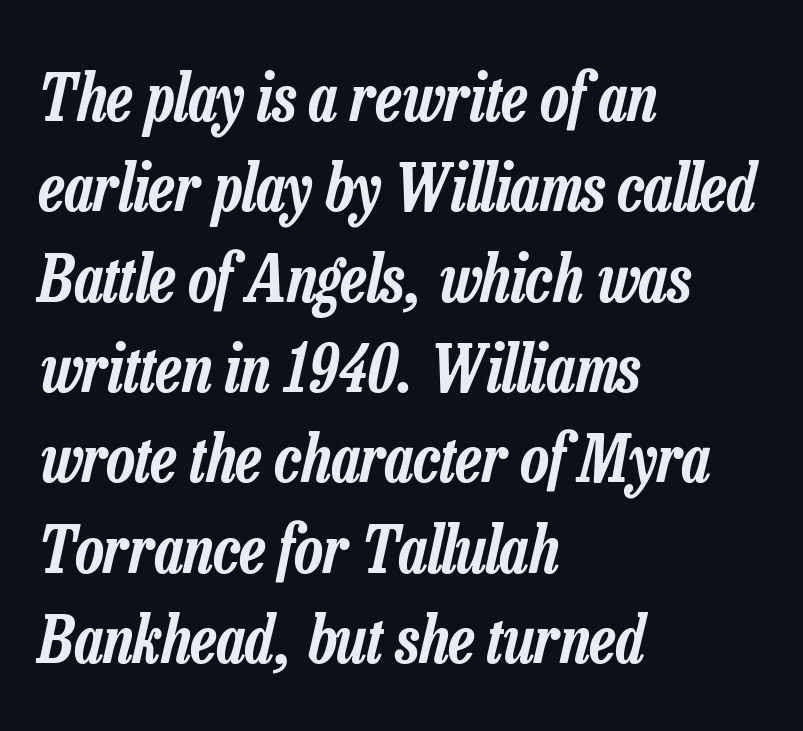
The image shows 65 px condensed type, italic (leaning right); set left-aligned, normal line spacing (1.39x), normal letter spacing, not underlined; low stroke contrast and a medium x-height.
